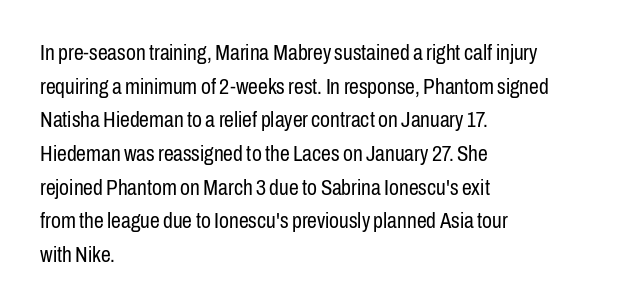
{"italic": "no", "bold": "no", "underline": "no", "align": "left", "line_spacing": "normal", "line_spacing_ratio": 1.53, "letter_spacing": "normal", "letter_spacing_em": 0.0, "glyph_px": 22}
